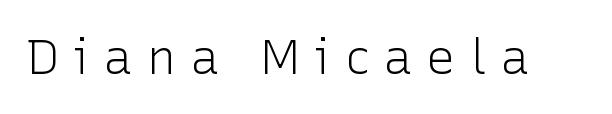
The passage shown is typed in a proportional face where columns would drift. A light-to-regular cut is what we see here. This rendering widens character spacing well past its baseline value. Are there feet on the stems? There aren't — it's a sans. Characters remain perfectly vertical along every line.
